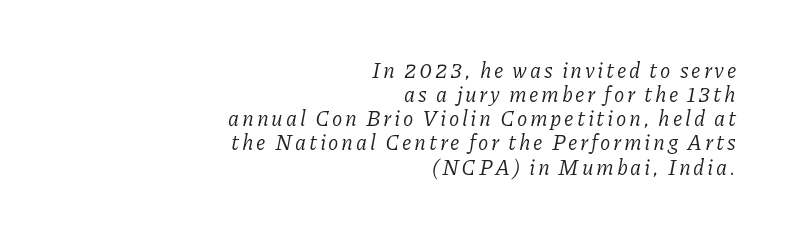
The rendering anchors every line to the right-hand side. Tall strokes in this sample are angled rather than plumb. Glance below the letters and you will spot only blank space. No chunkiness to these letters — they're not bold. Very little white space separates one row of letters from the next.
